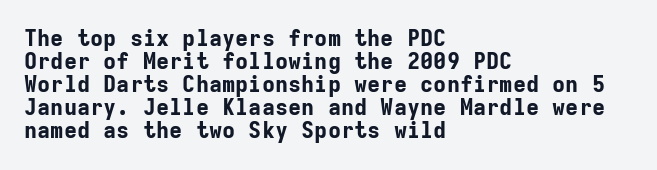
Plenty of ink on the page — the face is bold. Letter spacing: default. Summary of vertical rhythm: compact, with narrow interline spacing. Every row of glyphs begins at an identical x-position on the left. It's the straight-up-and-down kind of type.
